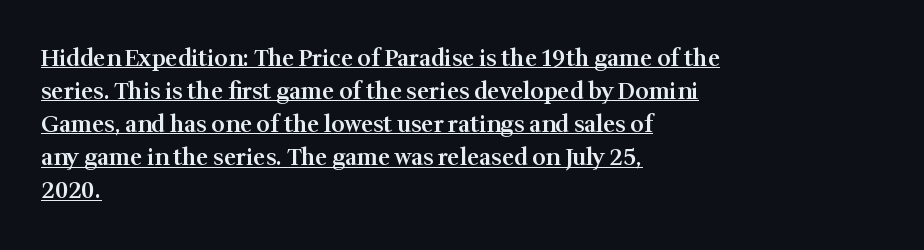
The image shows 23 px text type, upright; set left-aligned, normal line spacing (1.44x), normal letter spacing, underlined.
